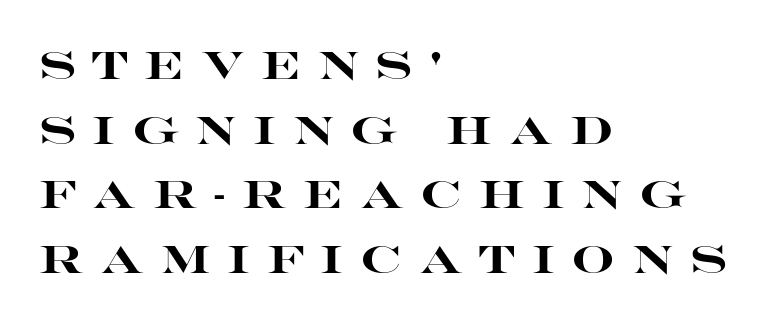
The space beneath each line is pristine and unruled. Spacing verdict: proportional, widths tailored to each character. Stroke thickness is high; the sample reads as a true bold. This sample uses expanded letter spacing, leaving extra air between glyphs. Where is the straight margin? On the left.
